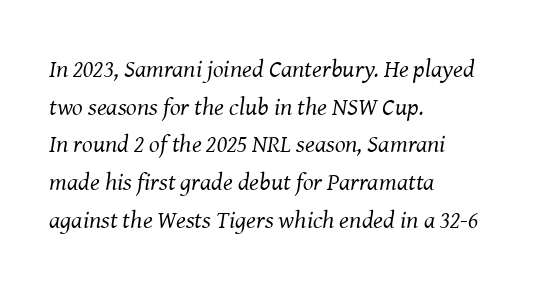
Left-aligned paragraph, ragged on the right. The block of text has a typical density, with ordinary space between rows. In terms of letterspacing, this is plain default setting. This is not heavy type; no bold has been used. The glyphs are unaccompanied by any horizontal stroke below them.
